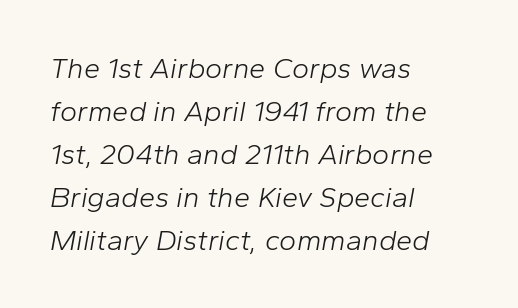
{"italic": "yes", "lean": "right", "slant_degrees": 10, "bold": "no", "weight": "light", "width": "normal", "stroke_contrast": "low", "x_height": "medium", "monospaced": "no", "underline": "no", "align": "left", "line_spacing": "normal", "line_spacing_ratio": 1.48, "letter_spacing": "normal", "letter_spacing_em": 0.0, "glyph_px": 29}
